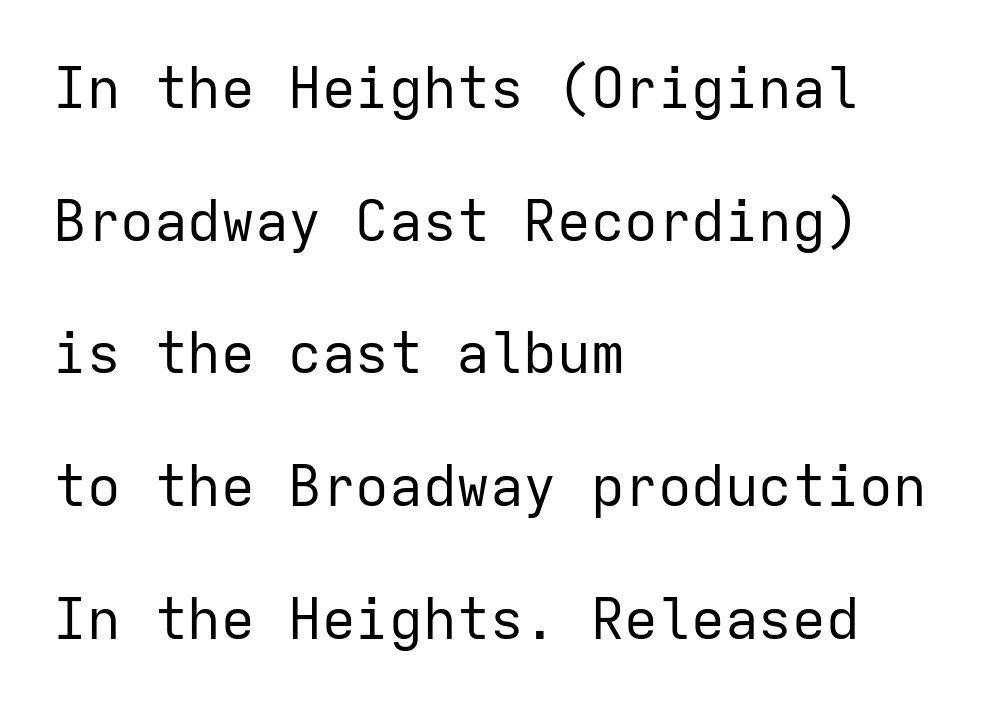
If you drew a line through each stem, it would be perfectly vertical. If you measured baseline to baseline, you'd find a long distance. The weight tops out at a normal text grade. Glance below the letters and you will spot only blank space. The rendering anchors every line to the left-hand side.
